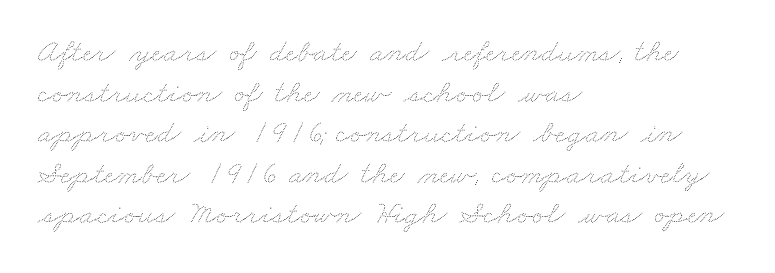
Stroke thickness stays within the range of a standard reading face or lighter. The letterforms sit shoulder to shoulder at normal distance. Horizontal alignment here is leftward, the default for most running prose. Think of a printed novel: that variable character pitch is what you see here. The string is rendered with underlining switched off.
